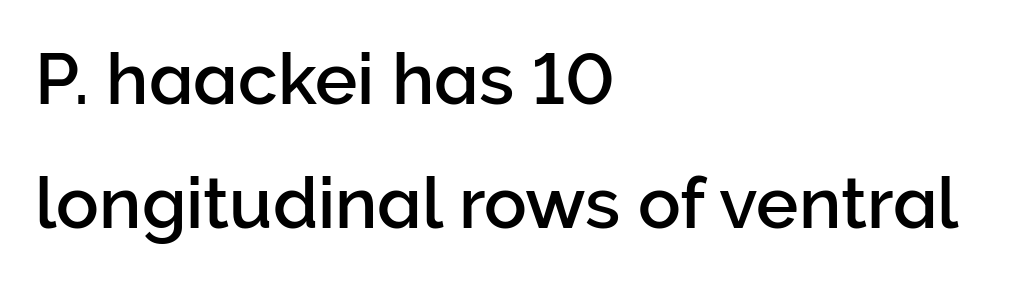
A student would call this left alignment; a typographer would say flush left, rag right. Are there feet on the stems? There aren't — it's a sans. Has an underline been added? It has not. Proportional: the letters do not fall into vertical columns. Characters follow at the spacing the type designer built in.
